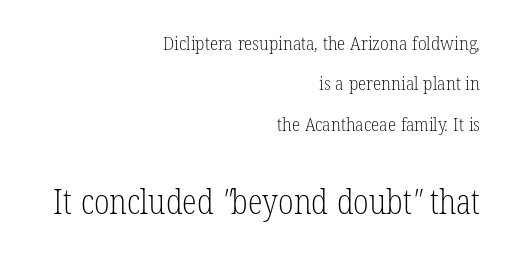
Here the glyphs are tracked normally, forming tight word shapes. Reading down the column, the eye jumps a long way to each next line. Size contrast runs from small at the top to large at the bottom. Is this a heavy cut? Hardly; it is regular or lighter.
